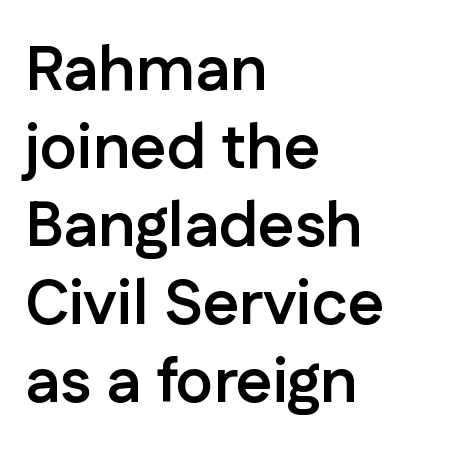
Grotesque or geometric, the face here clearly has no serifs. Left-aligned paragraph, ragged on the right. A dark, heavy texture on the line: the type is bold. Short note: letters normally spaced.
